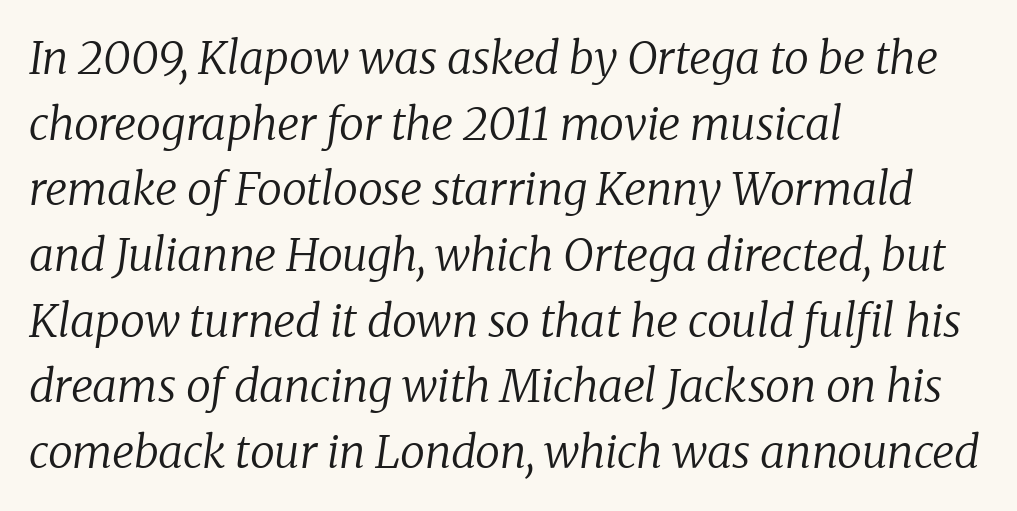
Q: Is the text bold? A: No.
Q: Is the text italic (slanted)? A: Yes, it leans right by about 8 degrees.
Q: Is the typeface a serif or a sans-serif typeface? A: Serif.
Q: Is the text underlined? A: No.
Q: How is the paragraph aligned? A: Left-aligned.
Q: Is the spacing between letters normal or unusually wide? A: Normal.
Q: Is the spacing between lines tight, normal or loose? A: Normal.
Q: Width (condensed, normal, or wide)? A: Normal.
Q: Stroke contrast? A: Low.
Q: x-height? A: Medium.
Q: Monospaced? A: No.
